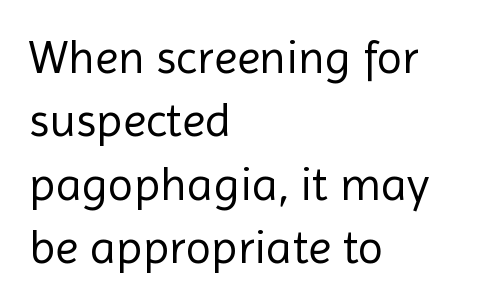
A typesetter would call this proportional, since set widths differ per character. This rendering leaves character spacing at its baseline value. A sans-serif font was chosen for this passage. Weight: not bold — regular or lighter. How would I describe the line gaps? Plain and ordinary.
